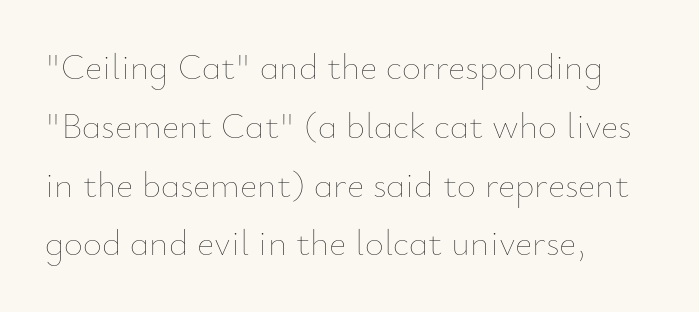
The image shows 37 px thin type, upright; set left-aligned, normal line spacing (1.59x), normal letter spacing, not underlined; low stroke contrast and a small x-height.
